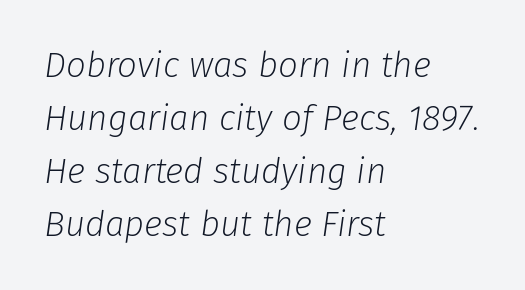
{"italic": "yes", "lean": "right", "slant_degrees": 8, "bold": "no", "weight": "light", "width": "normal", "stroke_contrast": "low", "x_height": "medium", "monospaced": "no", "underline": "no", "align": "left", "line_spacing": "normal", "line_spacing_ratio": 1.51, "letter_spacing": "normal", "letter_spacing_em": 0.0, "glyph_px": 35}
